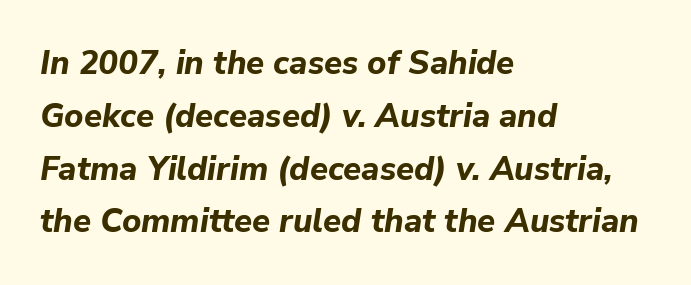
Thick stems and heavy bowls — unmistakably bold. The passage shown is not underscored anywhere. Compared with a centered layout, this one pins lines to the left instead. Students, note that the glyphs here touch the page at normal intervals.
